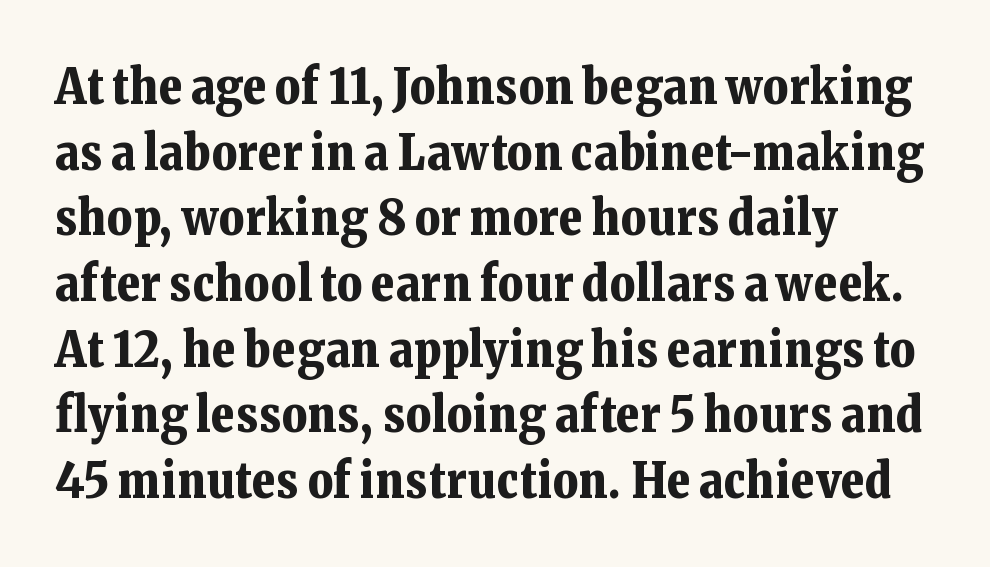
The image shows 49 px bold serif type, upright; set left-aligned, normal line spacing (1.34x), normal letter spacing, not underlined; low stroke contrast and a medium x-height.
